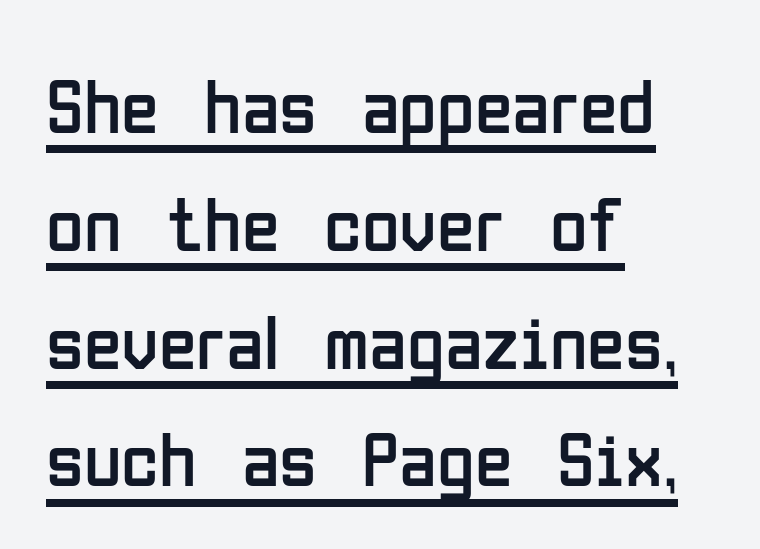
The image shows 77 px regular-weight, condensed sans-serif type, upright; set left-aligned, normal line spacing (1.53x), normal letter spacing, underlined; low stroke contrast and a medium x-height.
